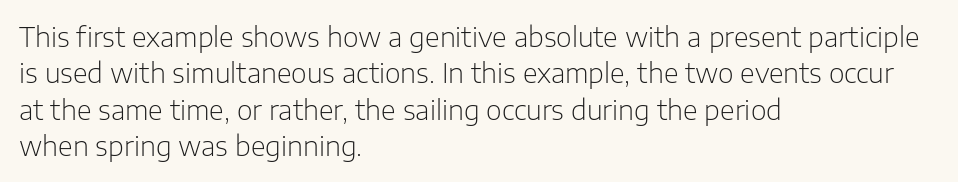
Upright lettering throughout. Reading down the column, the eye jumps a familiar distance to each next line. The typesetting does not lean heavy: it is not bold. Horizontal alignment here is leftward, the default for most running prose. The space directly below the letters is spotless. Glyph-to-glyph distance matches everyday printed text.
